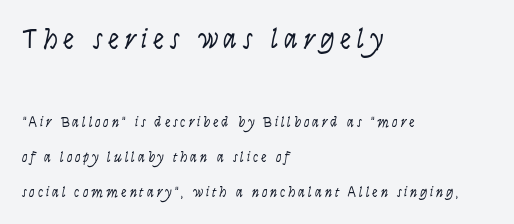
The image shows 28 px light, condensed sans-serif type; set left-aligned, loose line spacing (2.5x), unusually wide letter spacing (+0.2 em), not underlined; the first (top) block is 2.0x larger; low stroke contrast and a large x-height.
